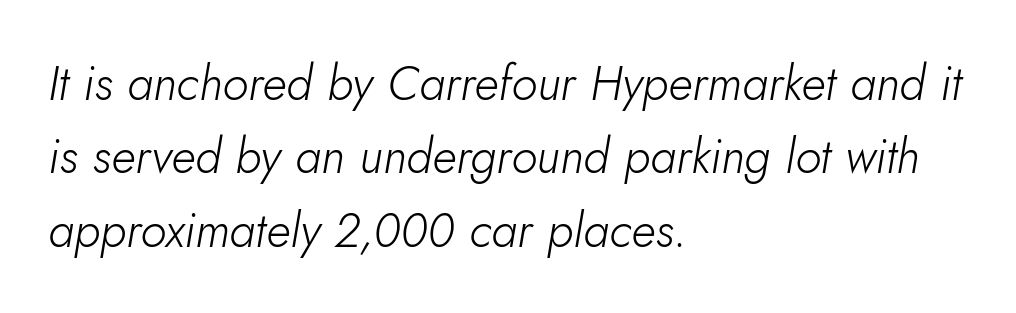
Q: Is the text bold? A: No.
Q: Is the text italic (slanted)? A: Yes, it leans right by about 10 degrees.
Q: Is the text underlined? A: No.
Q: How is the paragraph aligned? A: Left-aligned.
Q: Is the spacing between letters normal or unusually wide? A: Normal.
Q: Is the spacing between lines tight, normal or loose? A: Normal.
Q: Width (condensed, normal, or wide)? A: Normal.
Q: Stroke contrast? A: Low.
Q: x-height? A: Small.
Q: Monospaced? A: No.
